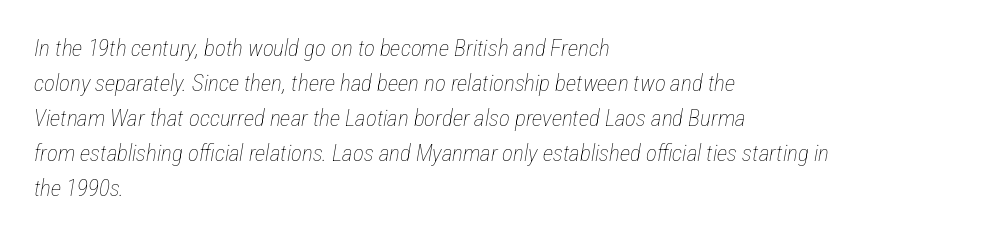
The image shows 23 px text type, italic (leaning right); set left-aligned, normal line spacing (1.52x), normal letter spacing, not underlined.
